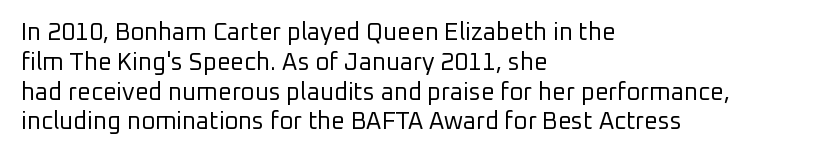
{"italic": "no", "bold": "no", "underline": "no", "align": "left", "line_spacing_ratio": 1.24, "letter_spacing": "normal", "letter_spacing_em": 0.0, "glyph_px": 24}
